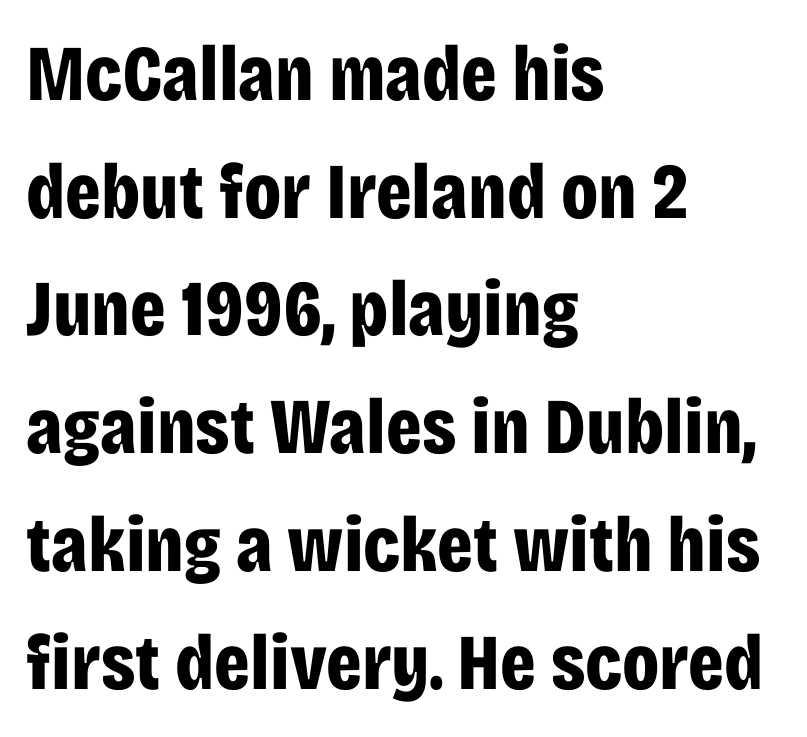
{"serif": "no", "italic": "no", "bold": "yes", "weight": "bold", "width": "condensed", "stroke_contrast": "low", "x_height": "large", "monospaced": "no", "underline": "no", "align": "left", "line_spacing": "normal", "line_spacing_ratio": 1.49, "letter_spacing": "normal", "letter_spacing_em": 0.0, "glyph_px": 79}
